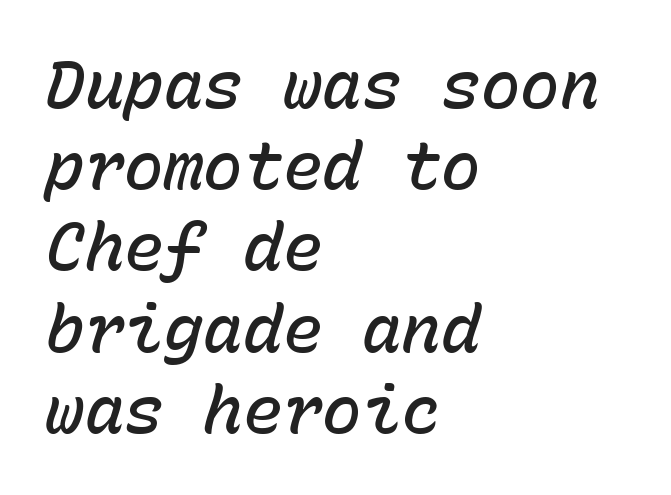
{"italic": "yes", "lean": "right", "slant_degrees": 15, "bold": "semi", "weight": "semibold", "width": "normal", "stroke_contrast": "low", "x_height": "medium", "monospaced": "yes", "underline": "no", "align": "left", "line_spacing_ratio": 1.23, "letter_spacing": "normal", "letter_spacing_em": 0.0, "glyph_px": 66}
